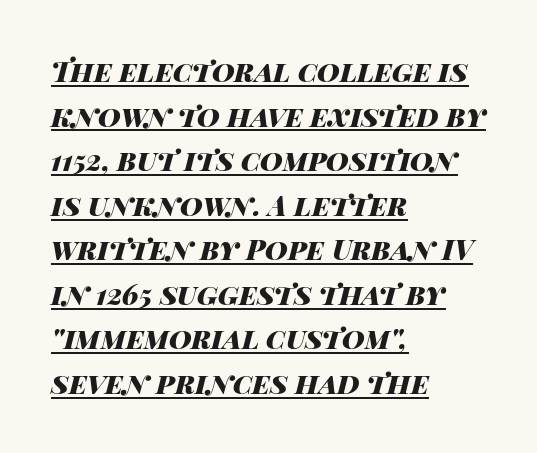
This rendering features underlined lettering. Compared with a centered layout, this one pins lines to the left instead. Proportional: the letters do not fall into vertical columns. Vertical spacing — default. The rendering keeps characters at their native spacing.
